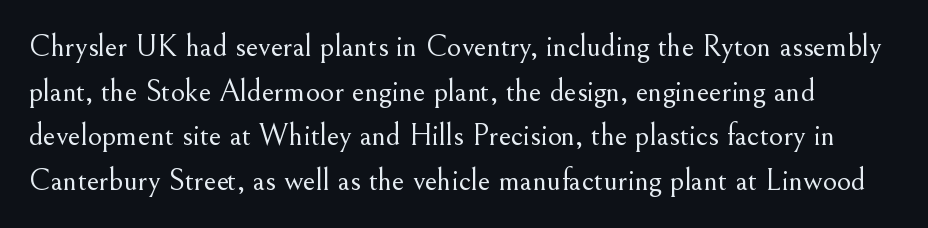
{"serif": "yes", "italic": "no", "bold": "no", "weight": "light", "width": "normal", "stroke_contrast": "medium", "x_height": "small", "monospaced": "no", "underline": "no", "line_spacing": "normal", "line_spacing_ratio": 1.44, "letter_spacing": "normal", "letter_spacing_em": 0.0, "glyph_px": 31}
